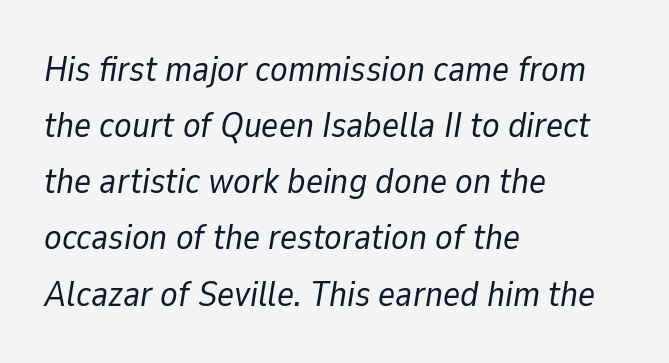
Q: Is the text bold? A: No.
Q: Is the text italic (slanted)? A: Yes, it leans right by about 9 degrees.
Q: Is the text underlined? A: No.
Q: How is the paragraph aligned? A: Left-aligned.
Q: Is the spacing between letters normal or unusually wide? A: Normal.
Q: Is the spacing between lines tight, normal or loose? A: Normal.
Q: Width (condensed, normal, or wide)? A: Normal.
Q: Stroke contrast? A: Low.
Q: x-height? A: Medium.
Q: Monospaced? A: No.
